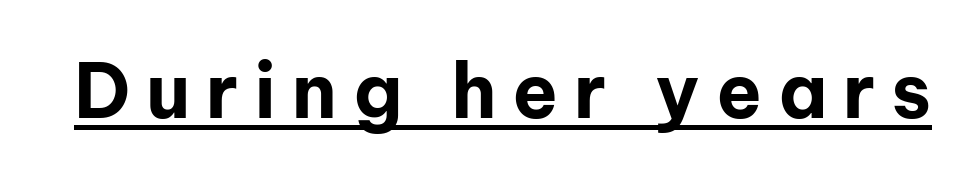
The image shows 75 px bold sans-serif type, upright; set unusually wide letter spacing (+0.21 em), underlined; low stroke contrast and a medium x-height.
